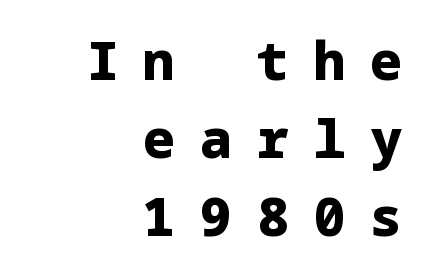
The image shows 53 px heavy sans-serif type, upright; set right-aligned, normal line spacing (1.47x), unusually wide letter spacing (+0.47 em), not underlined; low stroke contrast and a medium x-height.
